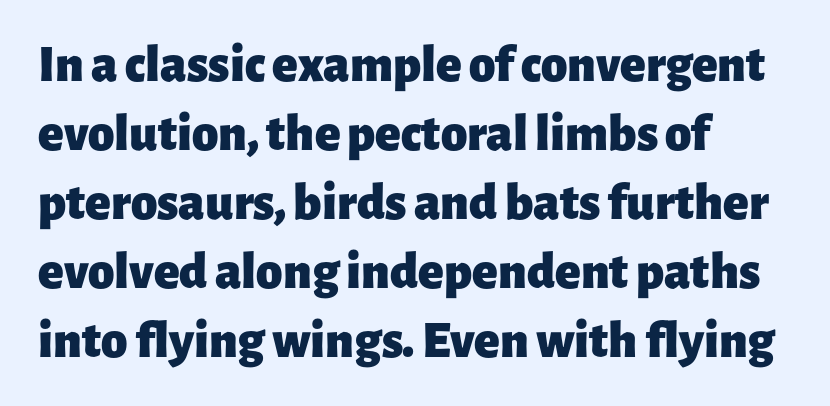
{"serif": "no", "italic": "no", "bold": "yes", "weight": "heavy", "width": "normal", "stroke_contrast": "low", "x_height": "medium", "monospaced": "no", "underline": "no", "align": "left", "line_spacing": "normal", "line_spacing_ratio": 1.3, "letter_spacing": "normal", "letter_spacing_em": 0.0, "glyph_px": 53}
